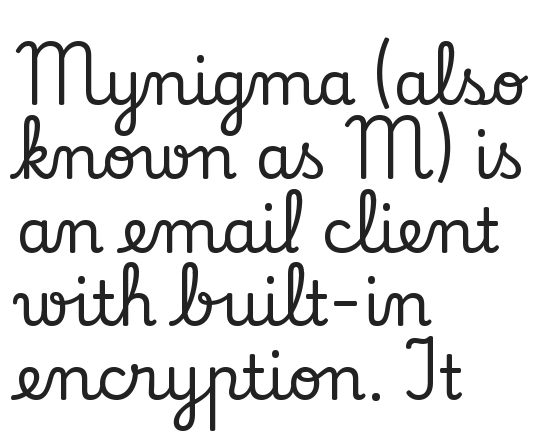
Q: Is the text italic (slanted)? A: No, it is upright.
Q: Is the typeface a serif or a sans-serif typeface? A: Serif.
Q: Is the text underlined? A: No.
Q: How is the paragraph aligned? A: Left-aligned.
Q: Is the spacing between letters normal or unusually wide? A: Normal.
Q: Width (condensed, normal, or wide)? A: Normal.
Q: Stroke contrast? A: Low.
Q: x-height? A: Small.
Q: Monospaced? A: No.
